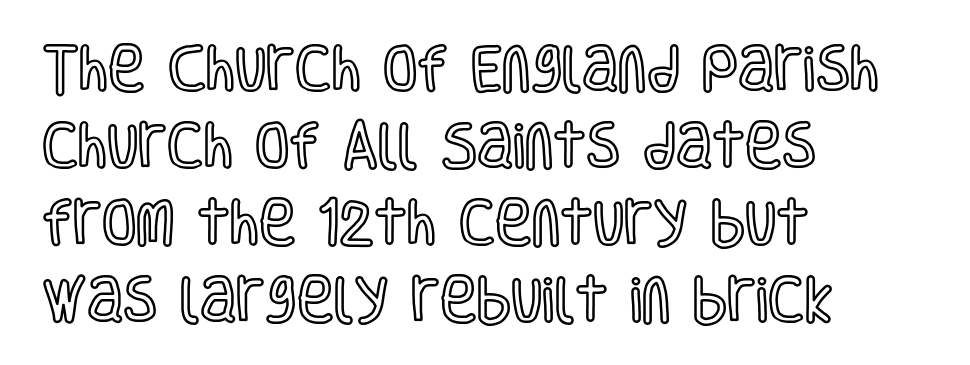
Honestly, the row spacing looks completely unremarkable. If you drew a line through each stem, it would be perfectly vertical. Spacing between characters is what you'd get straight out of the box. Note the varied advance widths — an 'i' is clearly narrower than an 'm'. Caption: multi-line text, flush left, ragged right.
